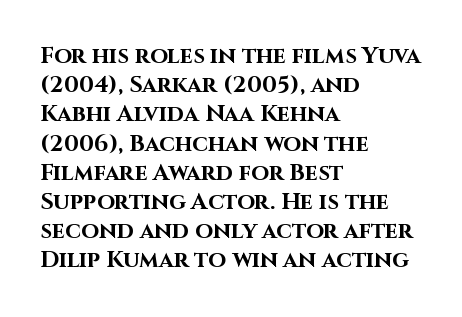
Q: Is the text bold? A: Yes.
Q: Is the text italic (slanted)? A: No, it is upright.
Q: Is the text underlined? A: No.
Q: How is the paragraph aligned? A: Left-aligned.
Q: Is the spacing between letters normal or unusually wide? A: Normal.
Q: Is the spacing between lines tight, normal or loose? A: Normal.
